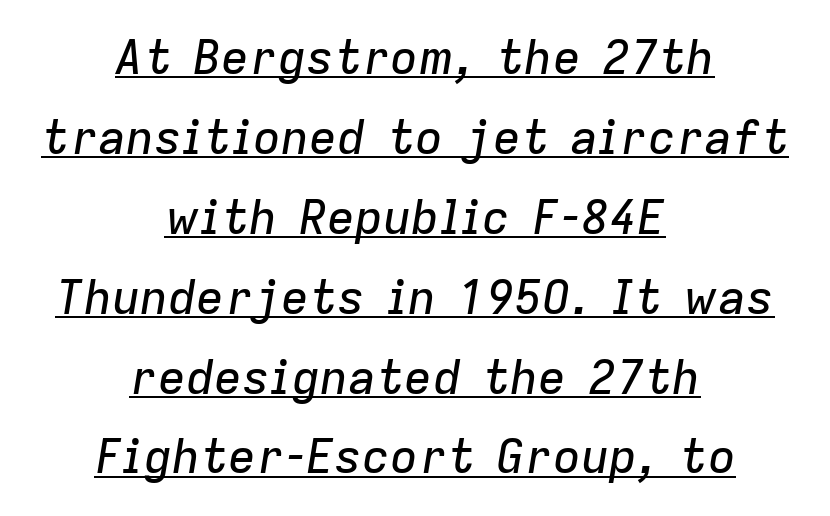
The image shows 47 px text type, italic (leaning right); set centered, normal line spacing (1.7x), normal letter spacing, underlined; low stroke contrast and a medium x-height.
